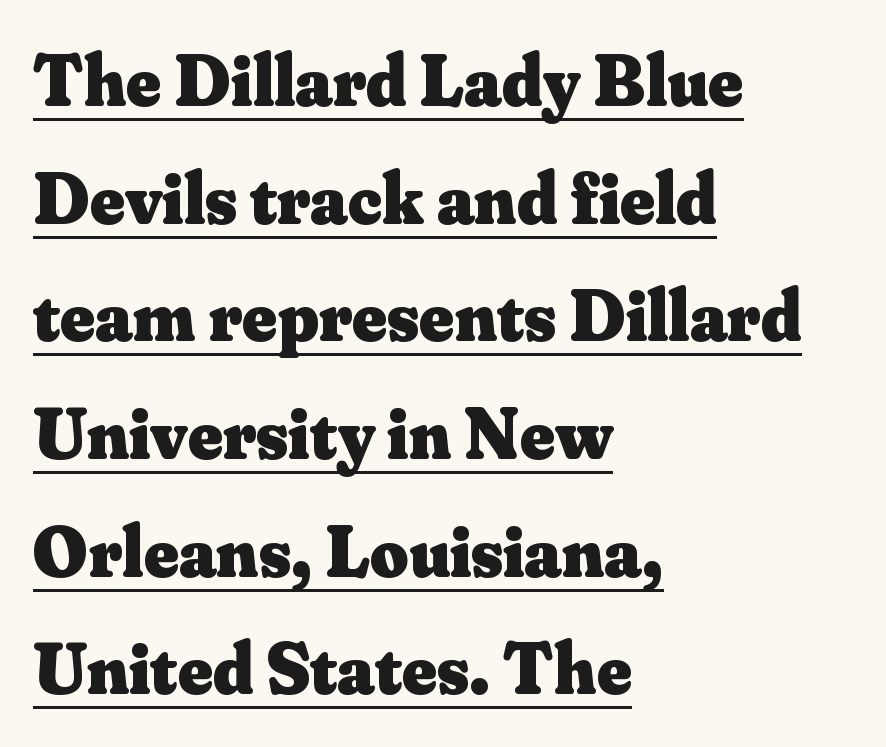
Italic: no, the glyphs are upright roman. Typographically, this falls in the serif category. You could not count columns in this text — the font is proportionally spaced. This is underlined copy, the kind a proofreader might mark for attention.
